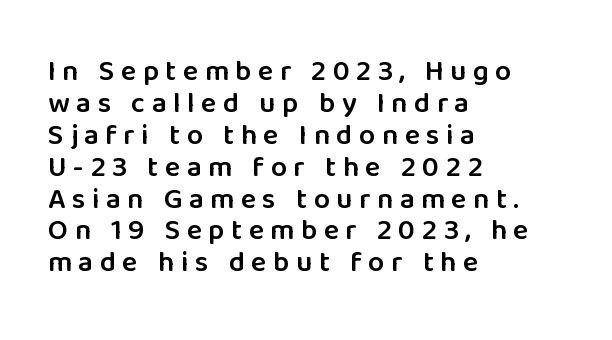
{"serif": "no", "italic": "no", "bold": "semi", "weight": "semibold", "width": "normal", "stroke_contrast": "low", "x_height": "medium", "monospaced": "no", "underline": "no", "align": "left", "line_spacing": "tight", "line_spacing_ratio": 1.1, "letter_spacing": "wide", "letter_spacing_em": 0.22, "glyph_px": 29}
